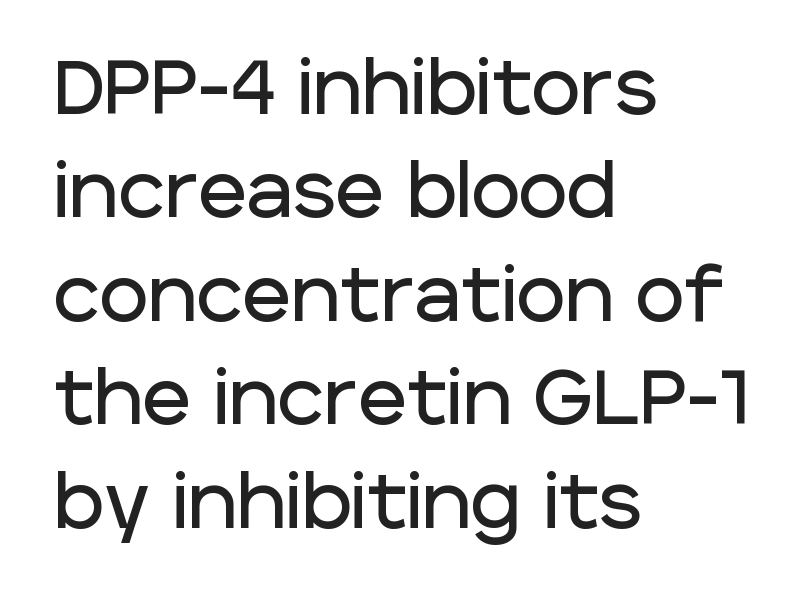
{"serif": "no", "italic": "no", "width": "normal", "stroke_contrast": "low", "x_height": "large", "monospaced": "no", "underline": "no", "align": "left", "line_spacing": "normal", "line_spacing_ratio": 1.38, "letter_spacing": "normal", "letter_spacing_em": 0.0, "glyph_px": 75}
